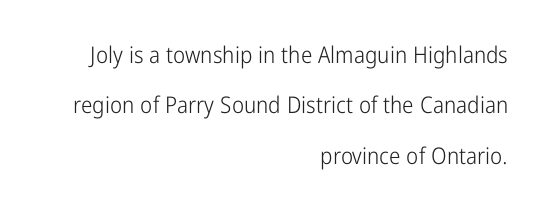
Q: Is the text bold? A: No.
Q: Is the text italic (slanted)? A: No, it is upright.
Q: Is the text underlined? A: No.
Q: How is the paragraph aligned? A: Right-aligned.
Q: Is the spacing between letters normal or unusually wide? A: Normal.
Q: Is the spacing between lines tight, normal or loose? A: Loose.
